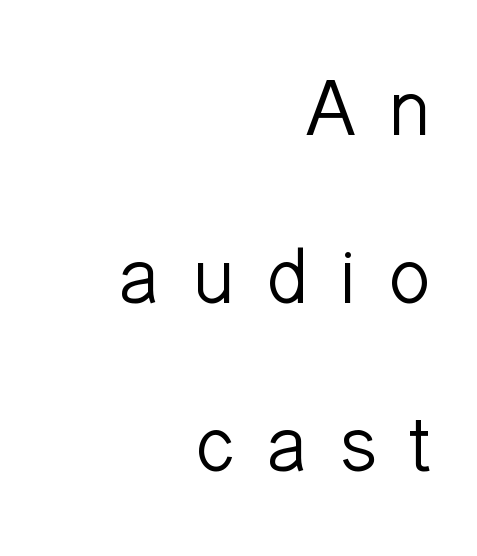
The image shows 80 px light sans-serif type, upright; set right-aligned, loose line spacing (2.1x), unusually wide letter spacing (+0.37 em), not underlined; low stroke contrast and a medium x-height.
